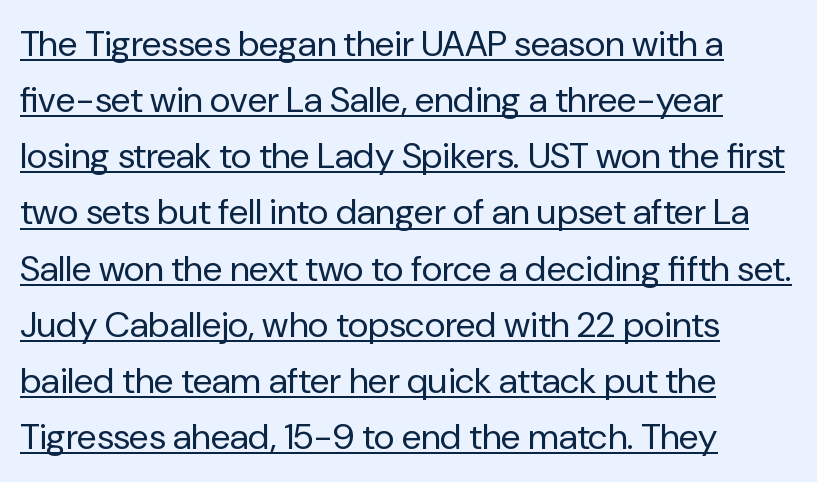
{"serif": "no", "italic": "no", "bold": "no", "weight": "regular", "width": "normal", "stroke_contrast": "low", "x_height": "medium", "monospaced": "no", "underline": "yes", "align": "left", "line_spacing": "normal", "line_spacing_ratio": 1.56, "letter_spacing": "normal", "letter_spacing_em": 0.0, "glyph_px": 36}
